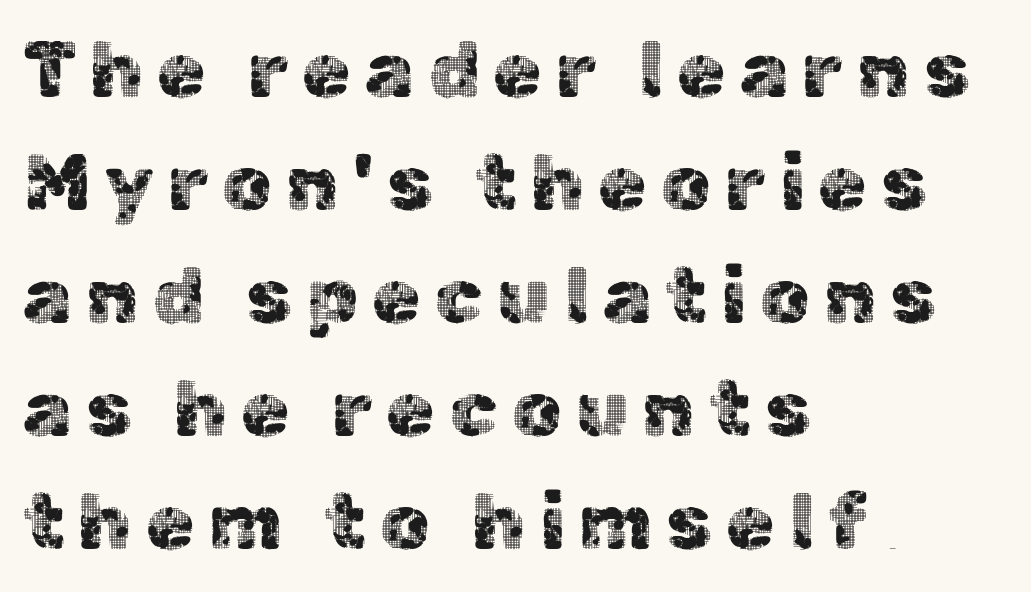
{"serif": "no", "italic": "no", "width": "normal", "x_height": "medium", "monospaced": "no", "underline": "no", "align": "left", "line_spacing": "normal", "line_spacing_ratio": 1.43, "glyph_px": 79}
